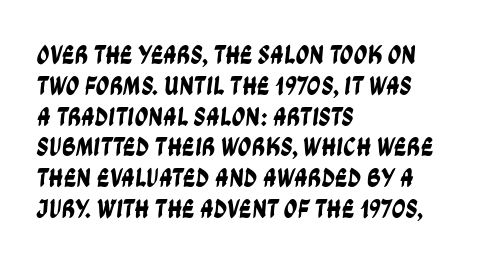
{"underline": "no", "align": "left", "line_spacing": "tight", "line_spacing_ratio": 1.14, "letter_spacing": "normal", "letter_spacing_em": 0.0, "glyph_px": 27}
